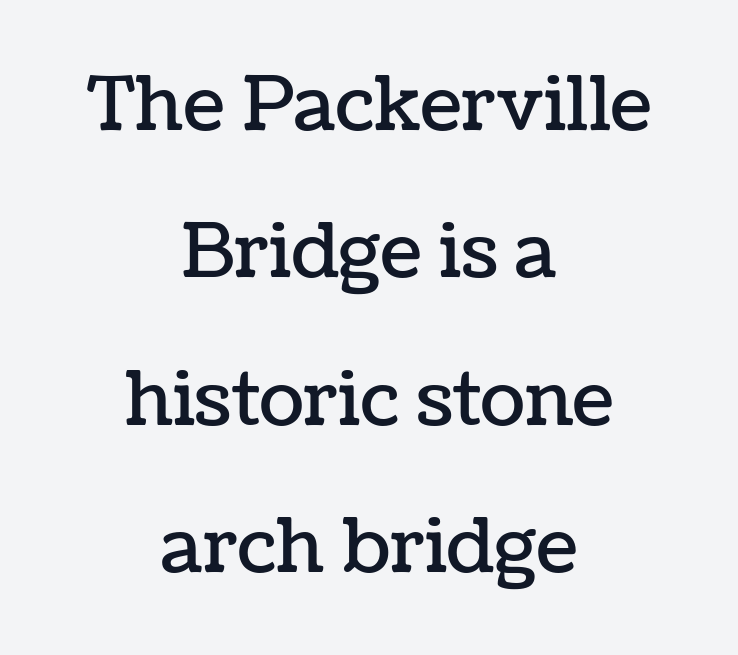
The image shows 74 px text type, upright; set centered, loose line spacing (1.99x), normal letter spacing, not underlined; low stroke contrast and a medium x-height.
